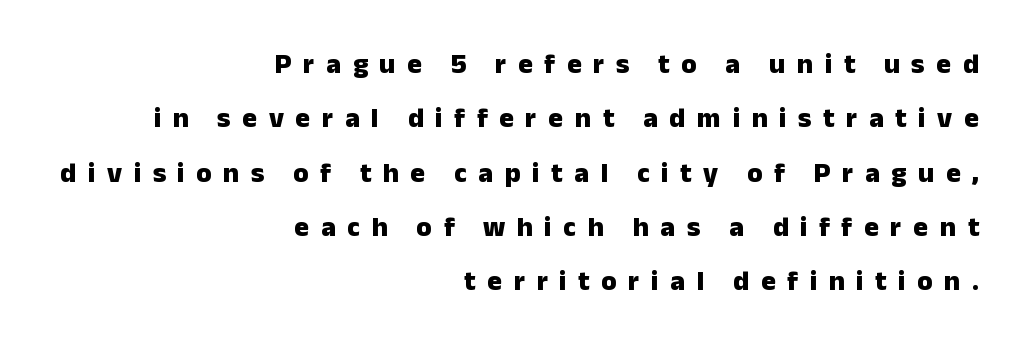
The rendering uses natural spacing where letterforms have individual widths. Upright lettering throughout. The block of text is sparse from top to bottom, with ample space between rows. Does the copy run flush right? Yes — the right margin is perfectly even.
